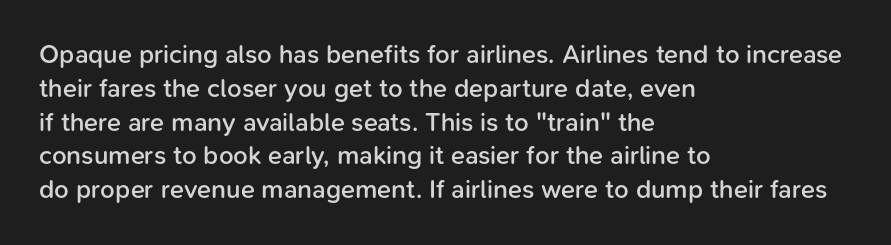
{"italic": "no", "bold": "semi", "underline": "no", "align": "left", "line_spacing": "normal", "line_spacing_ratio": 1.3, "letter_spacing": "normal", "letter_spacing_em": 0.0, "glyph_px": 26}
